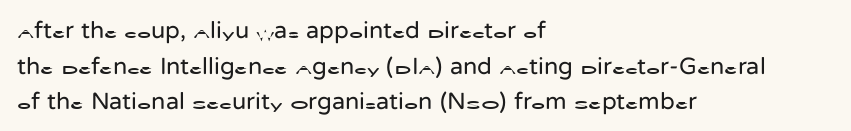
Q: Is the text bold? A: No.
Q: Is the text italic (slanted)? A: No, it is upright.
Q: Is the text underlined? A: No.
Q: How is the paragraph aligned? A: Left-aligned.
Q: Is the spacing between letters normal or unusually wide? A: Normal.
Q: Is the spacing between lines tight, normal or loose? A: Normal.
